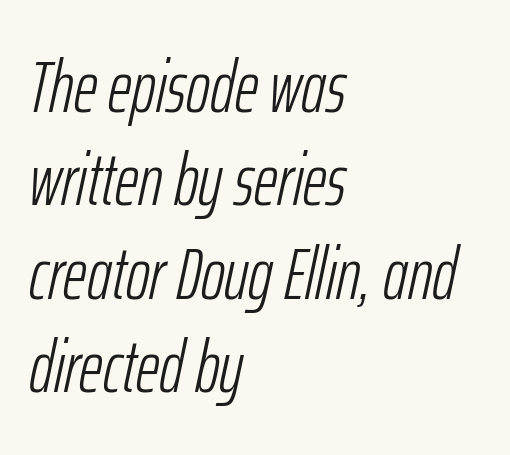
Q: Is the text bold? A: No.
Q: Is the text italic (slanted)? A: Yes, it leans right by about 12 degrees.
Q: Is the text underlined? A: No.
Q: How is the paragraph aligned? A: Left-aligned.
Q: Is the spacing between letters normal or unusually wide? A: Normal.
Q: Is the spacing between lines tight, normal or loose? A: Normal.
Q: Width (condensed, normal, or wide)? A: Condensed.
Q: Stroke contrast? A: Low.
Q: x-height? A: Medium.
Q: Monospaced? A: No.
